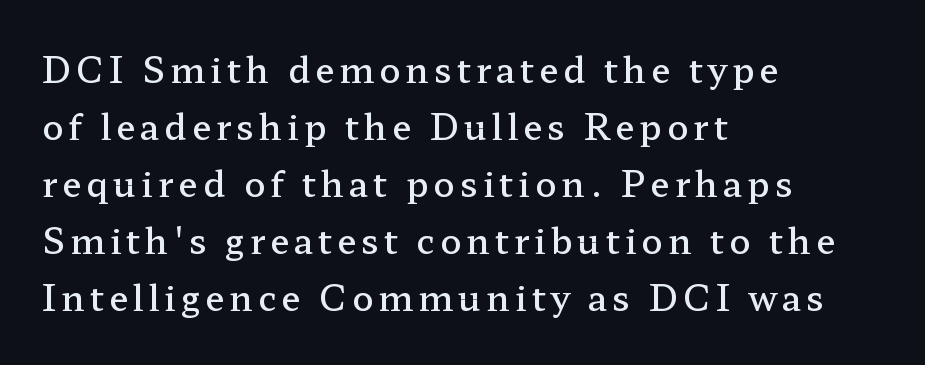
A normal amount of white space separates one row of letters from the next. Old-style or modern, the face here clearly has serifs. A roman cut, with each character standing at attention. Each row of text sits above clean, open space. These lines stack with their left ends in a neat column. You could not count columns in this text — the font is proportionally spaced.
